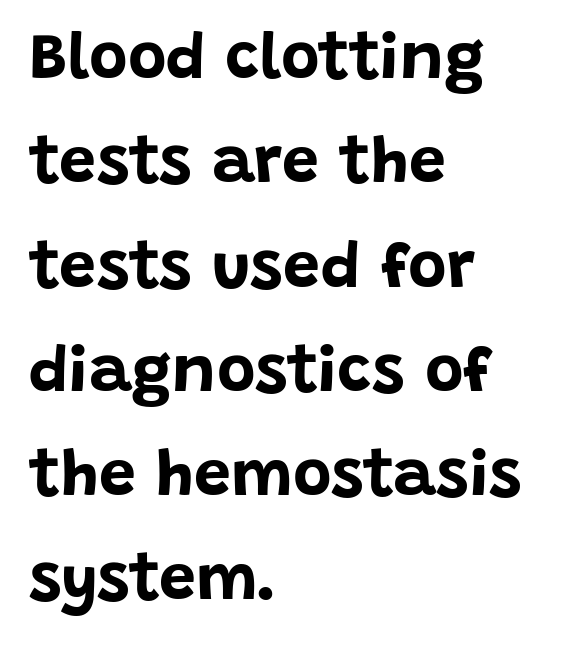
The image shows 66 px bold sans-serif type, upright; set left-aligned, normal line spacing (1.58x), normal letter spacing, not underlined; low stroke contrast and a large x-height.
